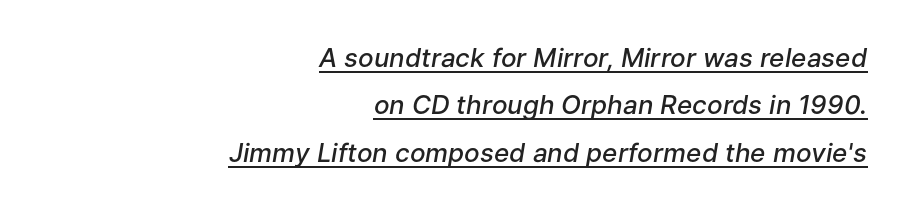
Q: Is the text bold? A: Semi-bold.
Q: Is the text italic (slanted)? A: Yes, it leans right by about 9 degrees.
Q: Is the text underlined? A: Yes.
Q: How is the paragraph aligned? A: Right-aligned.
Q: Is the spacing between letters normal or unusually wide? A: Normal.
